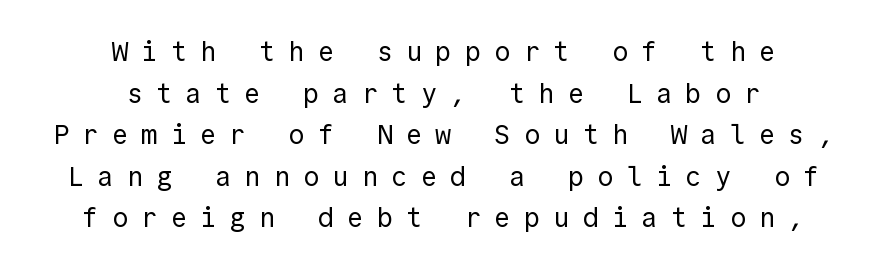
The image shows 27 px text type, upright; set centered, normal line spacing (1.54x), unusually wide letter spacing (+0.49 em), not underlined.
